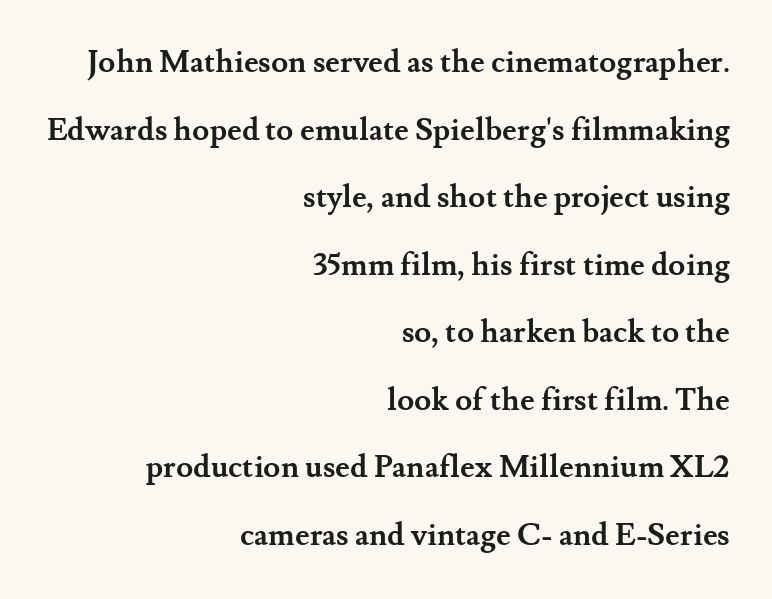
Underlining? Definitely not there. Every stem runs plumb, perpendicular to the baseline. Between one letter and the next there's only the usual sliver of space. Pretty heavy lettering here — definitely bold. Think of a printed novel: that variable character pitch is what you see here. The setting favours the right margin, as signatures and pull-quotes sometimes do.
